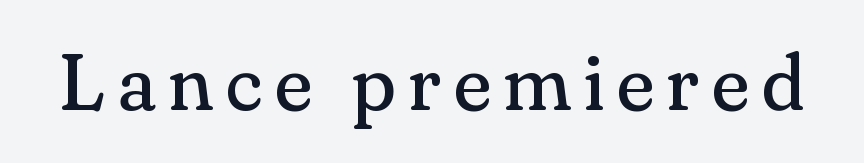
Check under the words: just untouched page. Think of a printed novel: that variable character pitch is what you see here. In terms of letterform style, serifs are clearly present. This is roman type, the default non-slanted kind. Weight: in the light-to-regular range.
